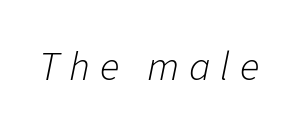
The image shows 41 px light type, italic (leaning right); set unusually wide letter spacing (+0.24 em), not underlined; low stroke contrast and a medium x-height.
